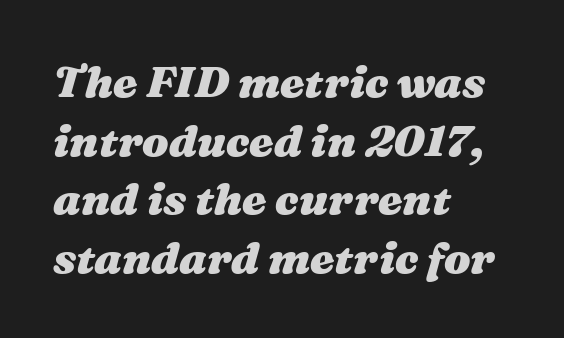
Evenly set lines give the paragraph a standard silhouette. The lines are quadded left. The text carries the slant typical of an italic or oblique font. Any mark beneath the type? The region is blank.
